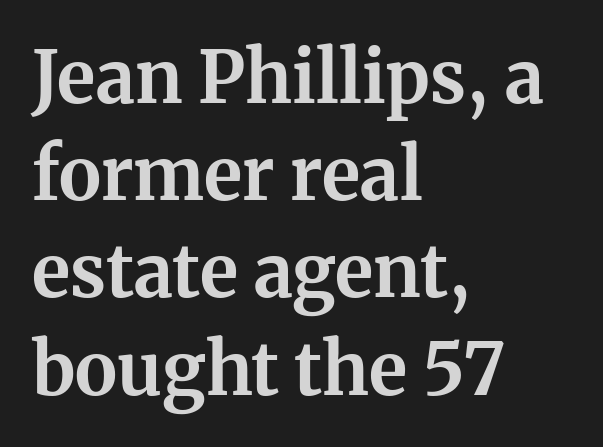
Q: Is the text bold? A: Yes.
Q: Is the text italic (slanted)? A: No, it is upright.
Q: Is the typeface a serif or a sans-serif typeface? A: Serif.
Q: Is the text underlined? A: No.
Q: How is the paragraph aligned? A: Left-aligned.
Q: Is the spacing between letters normal or unusually wide? A: Normal.
Q: Is the spacing between lines tight, normal or loose? A: Normal.
Q: Width (condensed, normal, or wide)? A: Normal.
Q: Stroke contrast? A: Medium.
Q: x-height? A: Medium.
Q: Monospaced? A: No.
